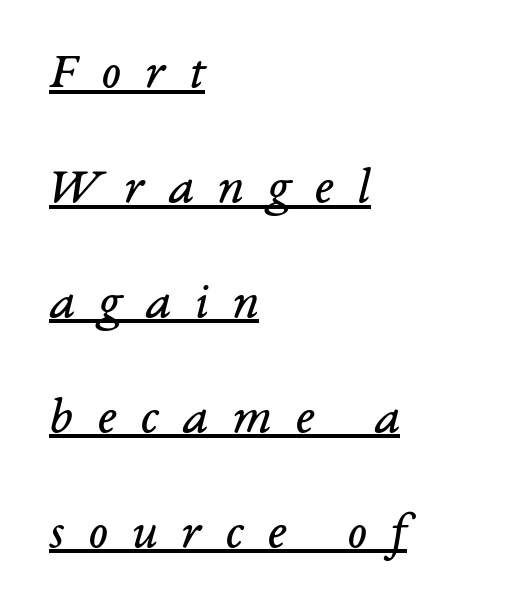
Looks like regular typesetting: each glyph gets only the width it needs. The line-height multiplier appears high, well above default. Here the glyphs are tracked loosely, breaking word shapes into spaced letters. A serif font was chosen for this passage. The typesetter has applied underlining to the passage shown. The characters are drawn with everyday or finer stroke widths.
